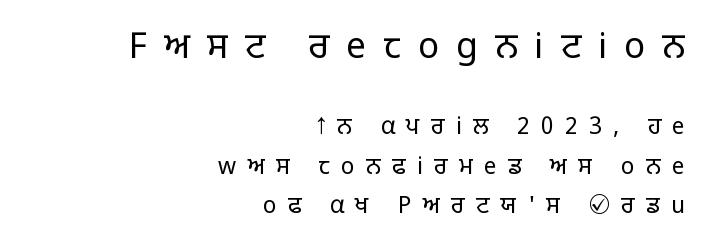
{"serif": "no", "italic": "no", "bold": "no", "weight": "light", "width": "normal", "stroke_contrast": "low", "x_height": "large", "monospaced": "no", "underline": "no", "align": "right", "line_spacing": "normal", "line_spacing_ratio": 1.7, "letter_spacing": "wide", "letter_spacing_em": 0.49, "larger_block": "first", "size_ratio": 1.52, "glyph_px": 35}
